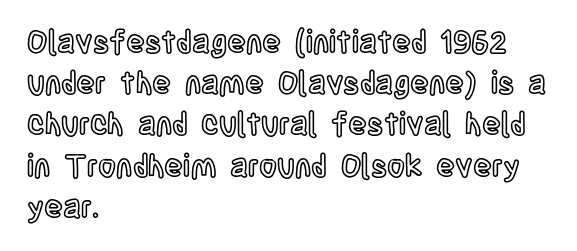
The rendering anchors every line to the left-hand side. The space beneath each line is pristine and unruled. Looks like regular typesetting: each glyph gets only the width it needs. No italicization has been applied; the sample stays upright. Between one letter and the next there's only the usual sliver of space.
